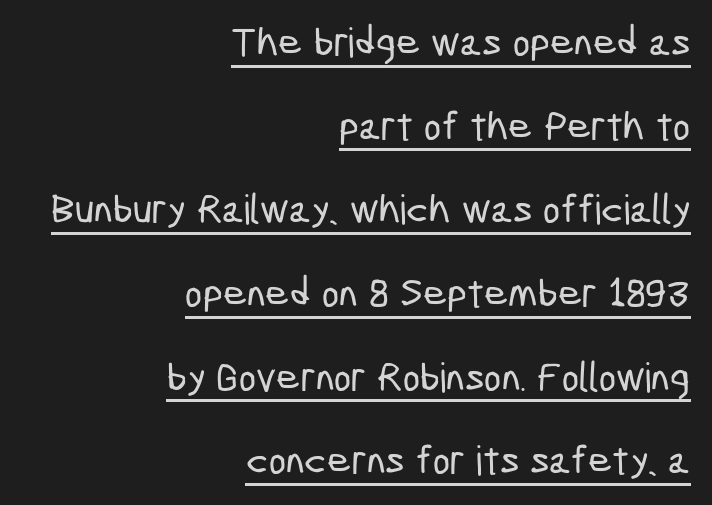
Q: Is the typeface a serif or a sans-serif typeface? A: Sans-serif.
Q: Is the text underlined? A: Yes.
Q: How is the paragraph aligned? A: Right-aligned.
Q: Is the spacing between letters normal or unusually wide? A: Normal.
Q: Is the spacing between lines tight, normal or loose? A: Loose.
Q: Width (condensed, normal, or wide)? A: Condensed.
Q: Stroke contrast? A: Low.
Q: x-height? A: Medium.
Q: Monospaced? A: No.
